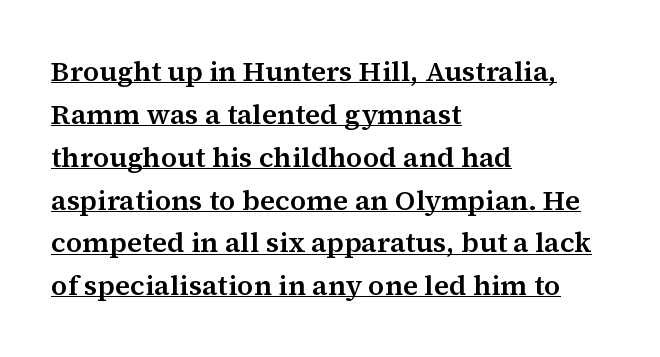
Posture: vertical. The letterforms sit shoulder to shoulder at normal distance. Character widths vary here, with narrow letters taking less room than wide ones. The lines are quadded left.
